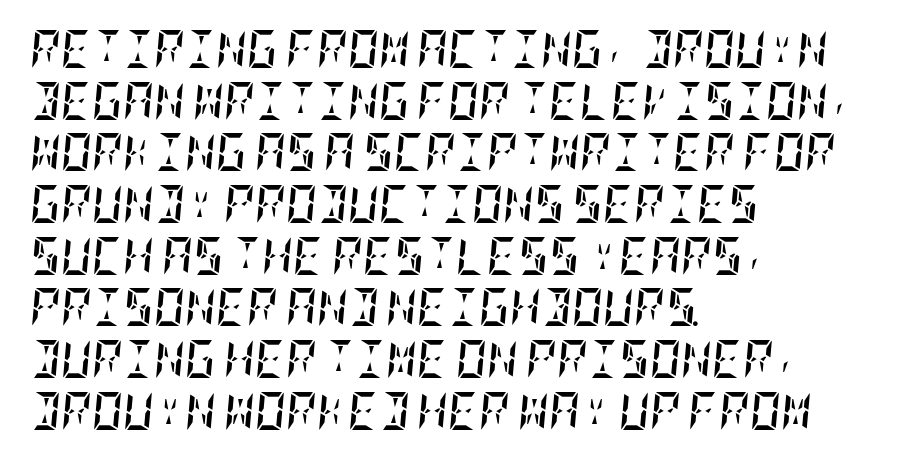
The image shows 38 px semibold, condensed type, italic (leaning right); set left-aligned, normal line spacing (1.36x), normal letter spacing, not underlined; low stroke contrast and a large x-height.
